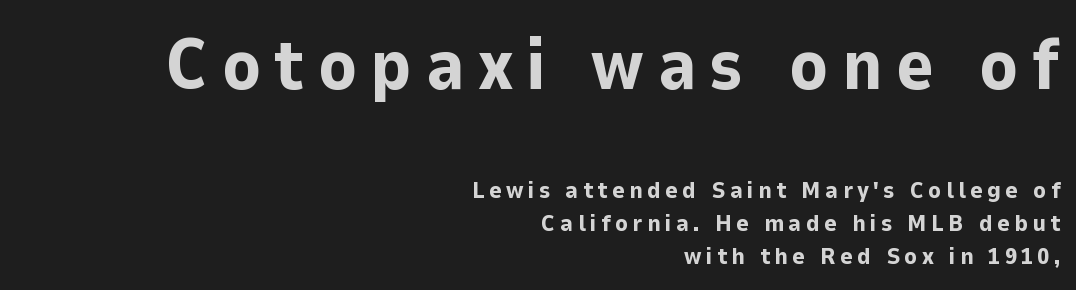
The image shows 72 px bold sans-serif type, upright; set right-aligned, normal line spacing (1.38x), not underlined; the first (top) block is 3.0x larger; low stroke contrast and a medium x-height.
